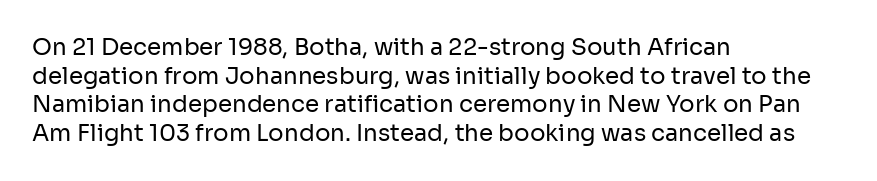
Q: Is the text bold? A: No.
Q: Is the text italic (slanted)? A: No, it is upright.
Q: Is the text underlined? A: No.
Q: How is the paragraph aligned? A: Left-aligned.
Q: Is the spacing between letters normal or unusually wide? A: Normal.
Q: Is the spacing between lines tight, normal or loose? A: Normal.
